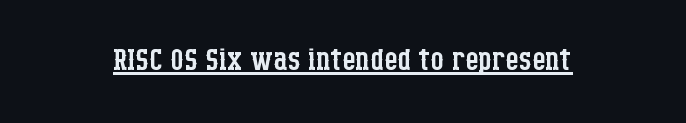
Each stroke keeps to a modest, everyday thickness or less. Nobody touched the tracking dial on this one. Here the designer chose a conventional face with non-uniform glyph widths. This is underlined copy, the kind a proofreader might mark for attention.
